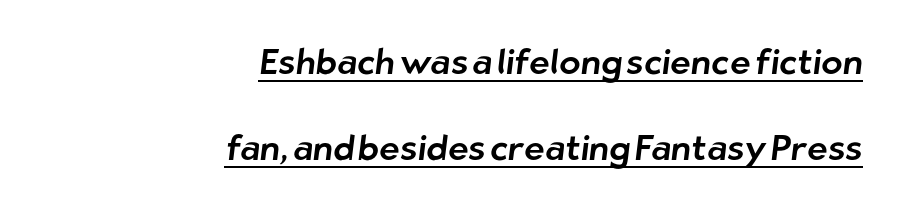
Q: Is the typeface a serif or a sans-serif typeface? A: Sans-serif.
Q: Is the text underlined? A: Yes.
Q: How is the paragraph aligned? A: Right-aligned.
Q: Is the spacing between letters normal or unusually wide? A: Normal.
Q: Is the spacing between lines tight, normal or loose? A: Loose.
Q: Width (condensed, normal, or wide)? A: Normal.
Q: Stroke contrast? A: Low.
Q: x-height? A: Medium.
Q: Monospaced? A: No.
